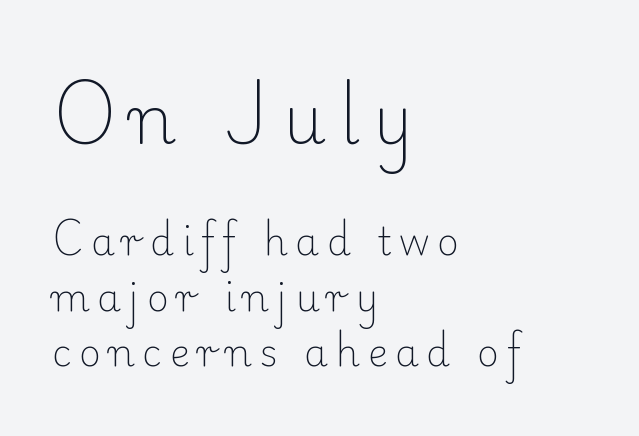
The image shows 67 px light serif type, upright; set left-aligned, normal line spacing (1.46x), unusually wide letter spacing (+0.2 em), not underlined; the first (top) block is 1.76x larger; low stroke contrast and a small x-height.
